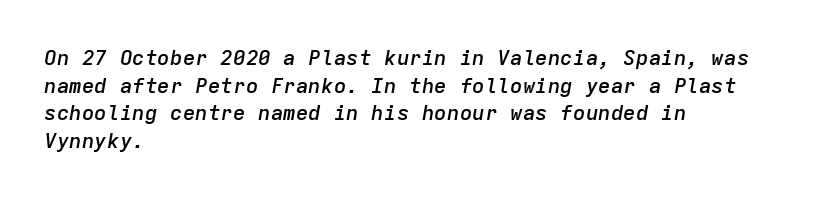
The rendering anchors every line to the left-hand side. Every character sits at an angle, as italics do. This rendering leaves character spacing at its baseline value. Does the leading feel generous? No, just average. Clear beneath every line of the passage.
